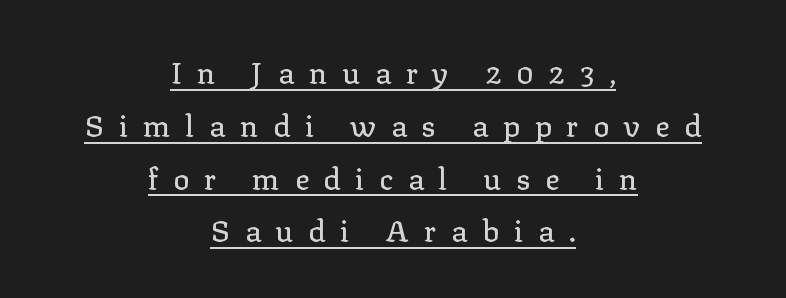
{"serif": "yes", "italic": "no", "width": "normal", "stroke_contrast": "low", "x_height": "medium", "monospaced": "no", "underline": "yes", "align": "center", "line_spacing_ratio": 1.76, "letter_spacing": "wide", "letter_spacing_em": 0.49, "glyph_px": 30}
